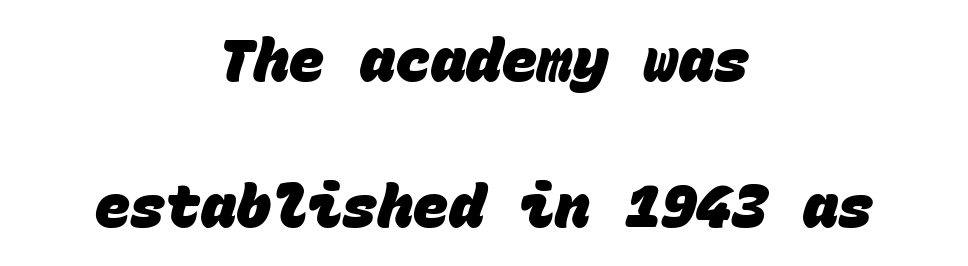
The image shows 59 px heavy sans-serif type, monospaced; set centered, loose line spacing (2.47x), normal letter spacing, not underlined; low stroke contrast and a large x-height.
